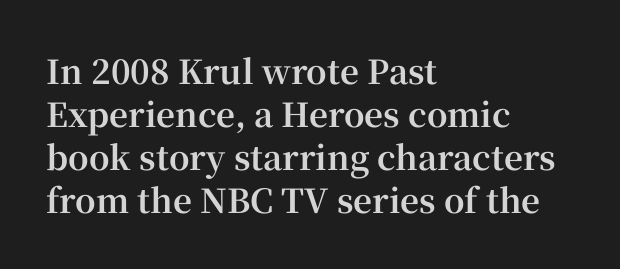
The image shows 33 px bold serif type, upright; set left-aligned, normal line spacing (1.3x), normal letter spacing, not underlined; high stroke contrast and a medium x-height.
